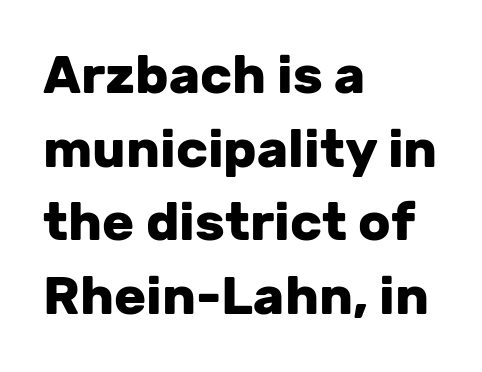
Q: Is the text bold? A: Yes.
Q: Is the text italic (slanted)? A: No, it is upright.
Q: Is the typeface a serif or a sans-serif typeface? A: Sans-serif.
Q: Is the text underlined? A: No.
Q: How is the paragraph aligned? A: Left-aligned.
Q: Is the spacing between letters normal or unusually wide? A: Normal.
Q: Is the spacing between lines tight, normal or loose? A: Normal.
Q: Width (condensed, normal, or wide)? A: Normal.
Q: Stroke contrast? A: Low.
Q: x-height? A: Medium.
Q: Monospaced? A: No.
